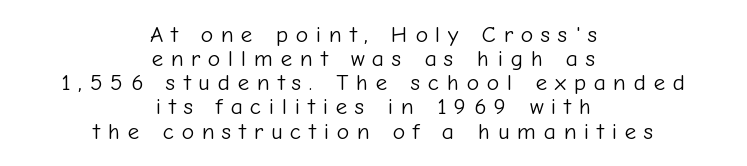
The weight would be labelled regular, book, light, or lighter still. You could barely slide anything between these rows. This rendering widens character spacing well past its baseline value. Quick note: not italic, upright. The passage shown is not underscored anywhere.
